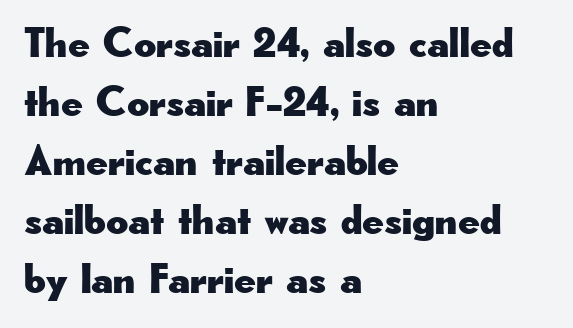
The image shows 43 px wide sans-serif type, upright; set left-aligned, normal line spacing (1.37x), normal letter spacing, not underlined; low stroke contrast and a small x-height.
